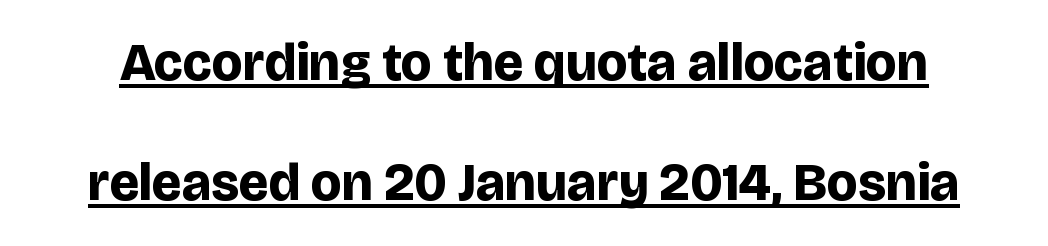
{"serif": "no", "italic": "no", "bold": "yes", "weight": "bold", "width": "normal", "stroke_contrast": "low", "x_height": "large", "monospaced": "no", "underline": "yes", "line_spacing": "loose", "line_spacing_ratio": 2.27, "letter_spacing": "normal", "letter_spacing_em": 0.0, "glyph_px": 53}
